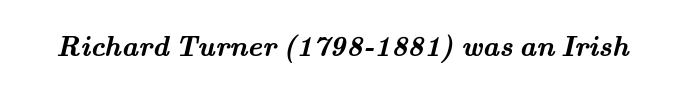
Q: Is the text bold? A: Yes.
Q: Is the typeface a serif or a sans-serif typeface? A: Serif.
Q: Is the text underlined? A: No.
Q: Is the spacing between letters normal or unusually wide? A: Normal.
Q: Width (condensed, normal, or wide)? A: Wide.
Q: Stroke contrast? A: Medium.
Q: x-height? A: Small.
Q: Monospaced? A: No.
